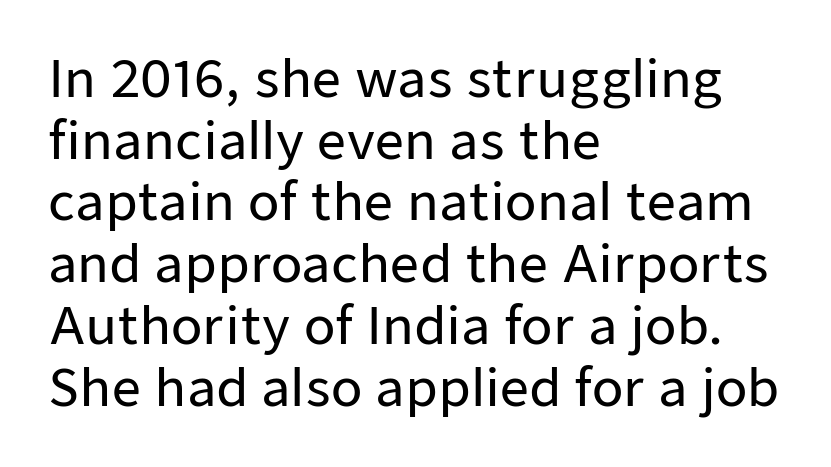
This sample has the flowing, uneven cadence of proportional lettering. The letters carry no serifs — their stems end cleanly without finishing strokes. The typesetter chose a ragged-right arrangement here. Do the letters lean? They stand straight. Spacing between characters is what you'd get straight out of the box.
